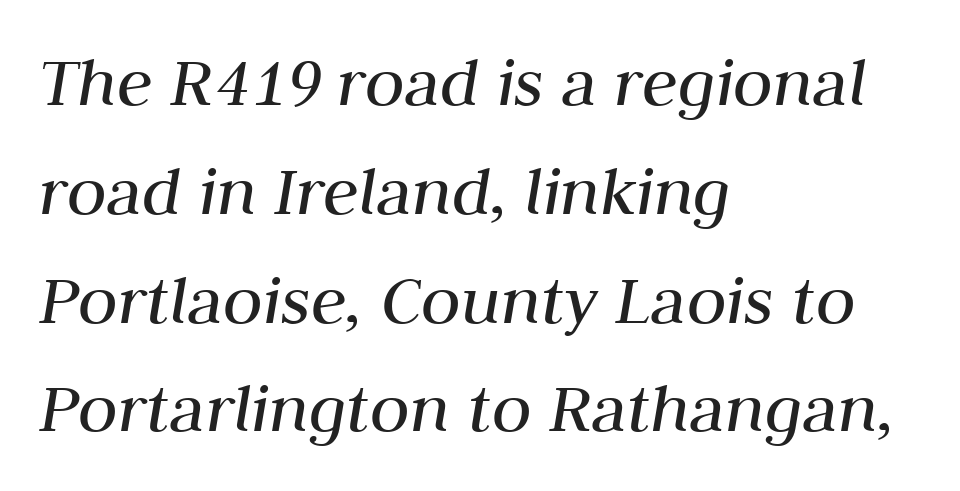
Spacing verdict: proportional, widths tailored to each character. The letters sit at their default tracking, neither squeezed nor spread. Stems here are at most as thick as an everyday book face. The rendering applies a slant to the glyphs. The text block is weighted toward the left margin, trailing off unevenly rightward. Beneath every word, the page is bare.
